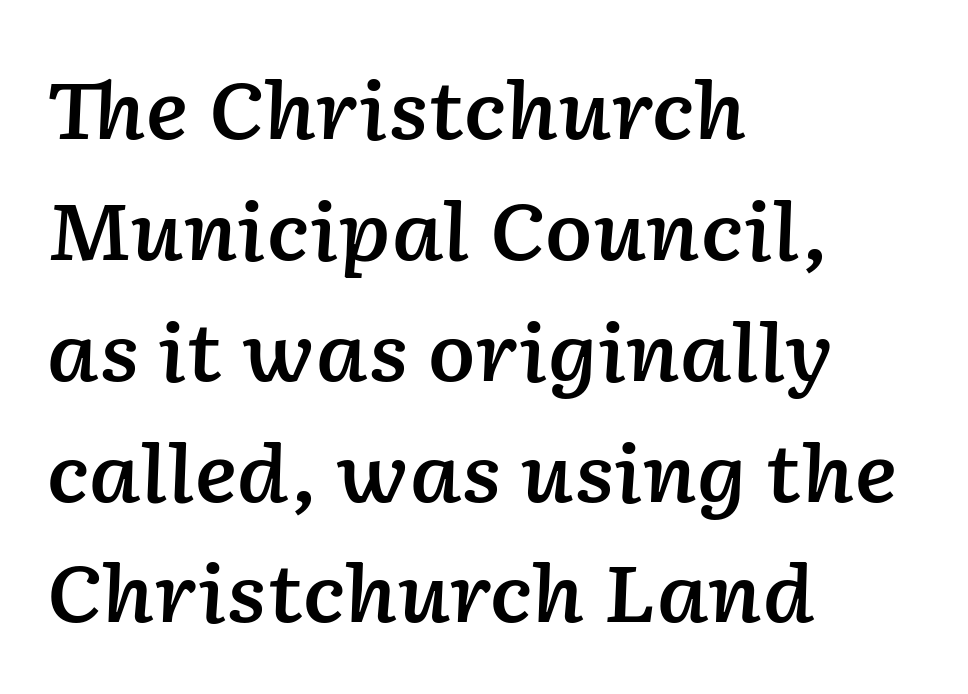
Q: Is the text bold? A: Semi-bold.
Q: Is the text italic (slanted)? A: Yes, it leans right by about 2 degrees.
Q: Is the text underlined? A: No.
Q: How is the paragraph aligned? A: Left-aligned.
Q: Is the spacing between letters normal or unusually wide? A: Normal.
Q: Is the spacing between lines tight, normal or loose? A: Normal.
Q: Width (condensed, normal, or wide)? A: Normal.
Q: Stroke contrast? A: Low.
Q: x-height? A: Medium.
Q: Monospaced? A: No.
